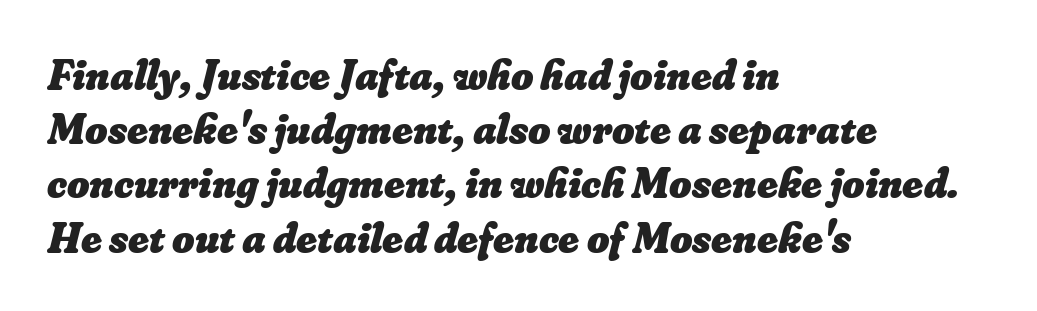
Q: Is the text bold? A: Yes.
Q: Is the text underlined? A: No.
Q: How is the paragraph aligned? A: Left-aligned.
Q: Is the spacing between letters normal or unusually wide? A: Normal.
Q: Is the spacing between lines tight, normal or loose? A: Normal.
Q: Width (condensed, normal, or wide)? A: Normal.
Q: Stroke contrast? A: Low.
Q: x-height? A: Small.
Q: Monospaced? A: No.
